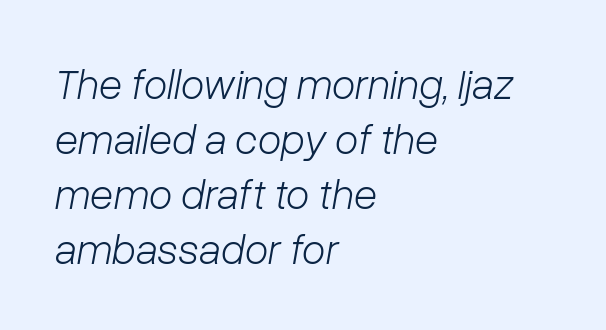
The image shows 43 px light type, italic (leaning right); set left-aligned, normal line spacing (1.28x), normal letter spacing, not underlined; low stroke contrast and a medium x-height.
